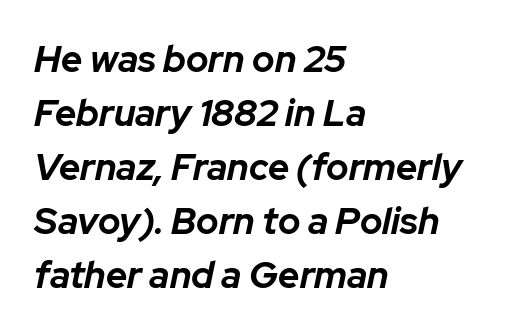
Q: Is the text bold? A: Yes.
Q: Is the text italic (slanted)? A: Yes, it leans right by about 12 degrees.
Q: Is the text underlined? A: No.
Q: How is the paragraph aligned? A: Left-aligned.
Q: Is the spacing between letters normal or unusually wide? A: Normal.
Q: Is the spacing between lines tight, normal or loose? A: Normal.
Q: Width (condensed, normal, or wide)? A: Normal.
Q: Stroke contrast? A: Low.
Q: x-height? A: Medium.
Q: Monospaced? A: No.
